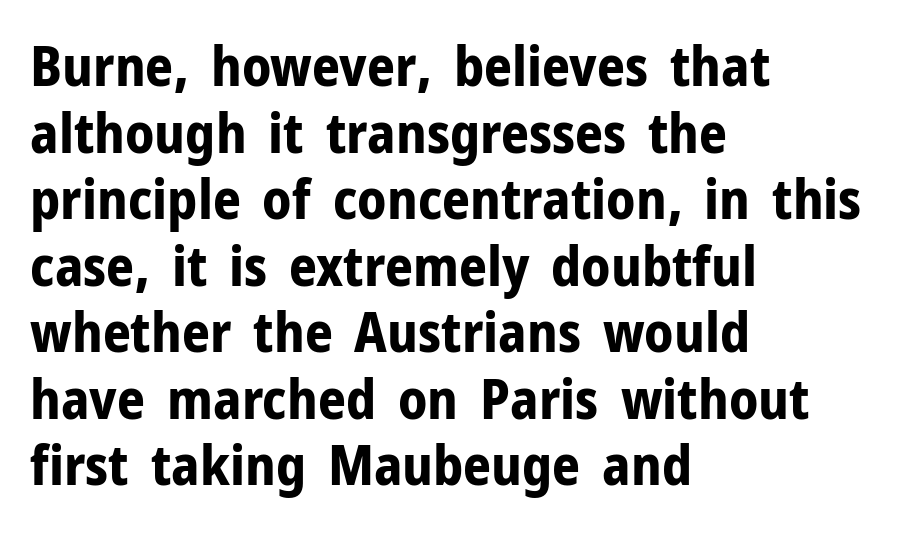
{"serif": "no", "italic": "no", "bold": "yes", "weight": "bold", "width": "normal", "stroke_contrast": "low", "x_height": "medium", "monospaced": "no", "underline": "no", "align": "left", "line_spacing_ratio": 1.21, "letter_spacing": "normal", "letter_spacing_em": 0.0, "glyph_px": 55}
